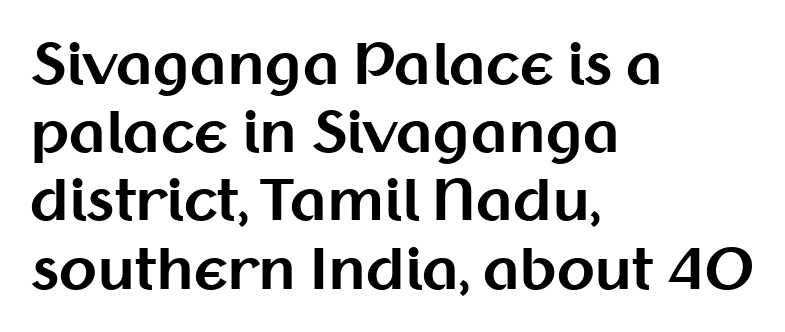
The image shows 55 px bold sans-serif type, upright; set left-aligned, line spacing 1.24x, normal letter spacing, not underlined; medium stroke contrast and a medium x-height.
